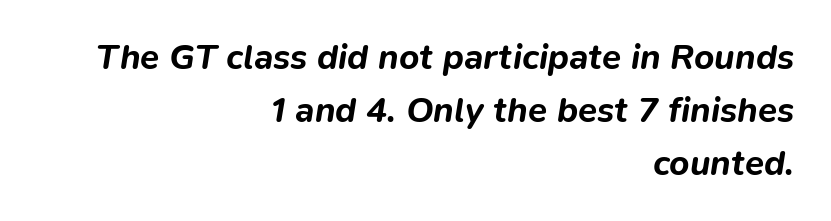
Here the designer chose a conventional face with non-uniform glyph widths. This is oblique type, the kind used for emphasis or titles. This rendering leaves character spacing at its baseline value. Compared with an ordinary text face, these strokes are far heavier — a full bold.
